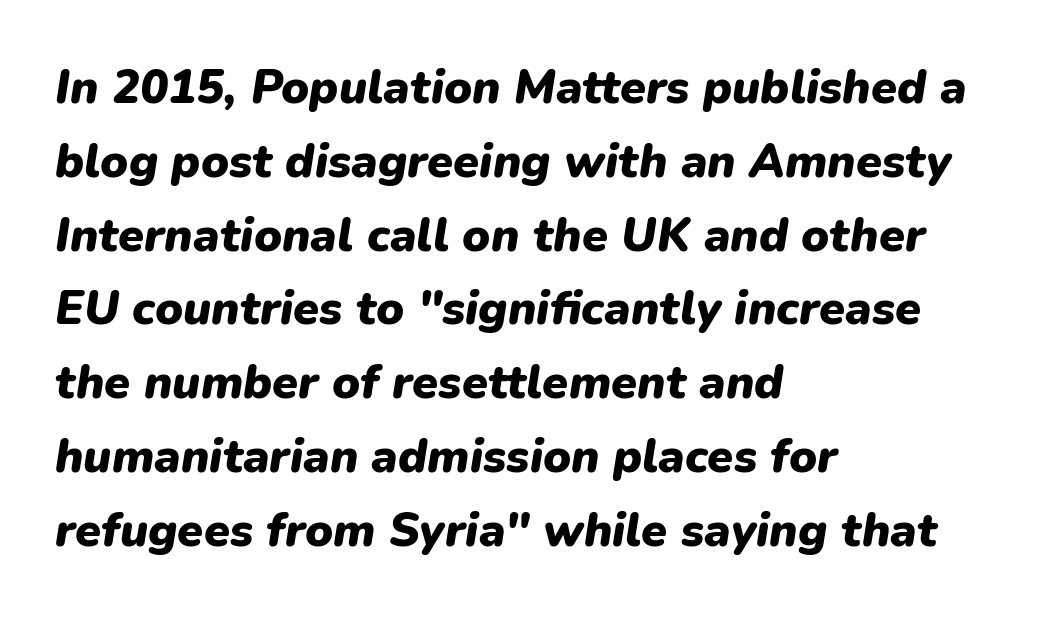
Caption: multi-line text, flush left, ragged right. Line spacing here is normal. The passage shown is typed in a proportional face where columns would drift. The glyphs look as if they've been sheared to an angle. Compared with an ordinary text face, these strokes are far heavier — a full bold.
